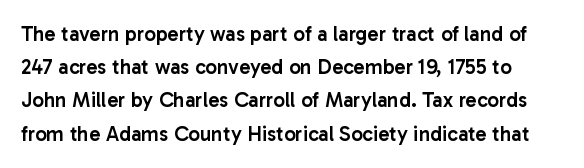
The image shows 21 px text type, upright; set normal line spacing (1.58x), normal letter spacing, not underlined.
